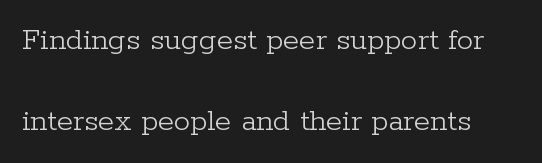
{"serif": "yes", "italic": "no", "bold": "no", "weight": "light", "width": "normal", "stroke_contrast": "low", "x_height": "medium", "monospaced": "no", "underline": "no", "line_spacing": "loose", "line_spacing_ratio": 2.44, "letter_spacing": "normal", "letter_spacing_em": 0.0, "glyph_px": 33}
